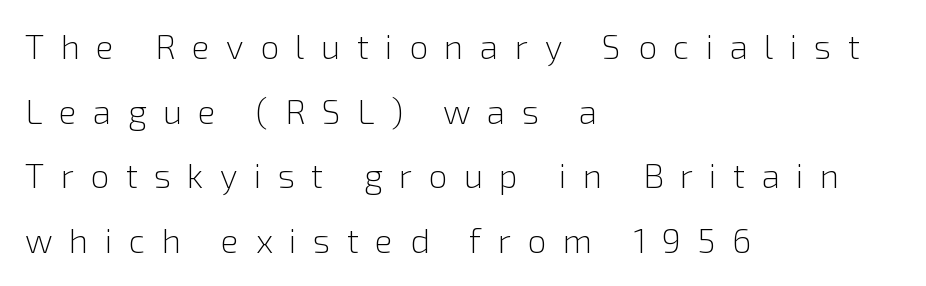
The image shows 34 px light sans-serif type, upright; set left-aligned, loose line spacing (1.9x), unusually wide letter spacing (+0.48 em), not underlined; a medium x-height.
